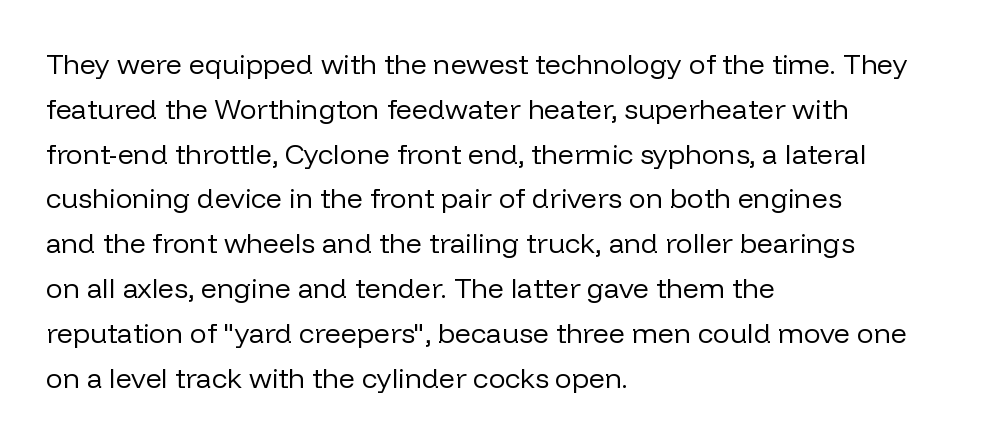
No letter is thick-stroked: the sample isn't bold. The lettering holds an erect, upright posture throughout. The glyphs are unaccompanied by any horizontal stroke below them. Spacing between characters is what you'd get straight out of the box. These lines are rendered in a variable-pitch font. The leading is moderate, giving the passage an even texture.
